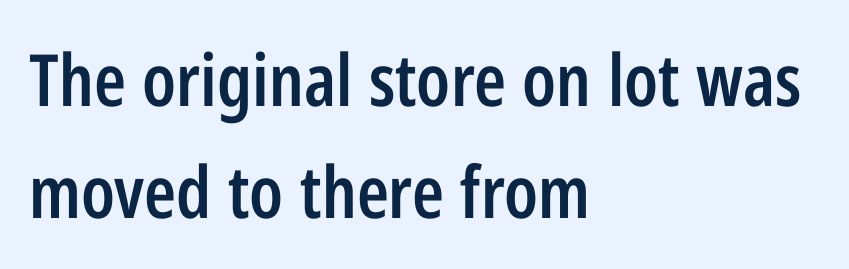
{"serif": "no", "italic": "no", "bold": "semi", "weight": "semibold", "width": "condensed", "stroke_contrast": "low", "x_height": "medium", "monospaced": "no", "underline": "no", "align": "left", "line_spacing": "normal", "line_spacing_ratio": 1.55, "letter_spacing": "normal", "letter_spacing_em": 0.0, "glyph_px": 72}
